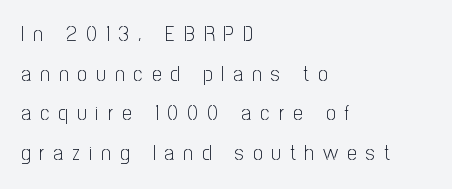
Glyph-to-glyph distance is far greater than everyday printed text. Type without underlining. Caption: face not bold, strokes unweighted. Reading down the block, your eye returns to a fixed left position each line. Vertical strokes here are truly vertical.
